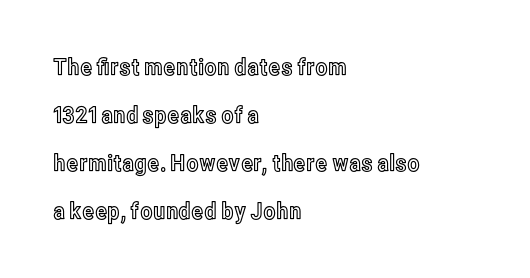
The image shows 23 px text type, upright; set left-aligned, loose line spacing (2.08x), normal letter spacing, not underlined.
